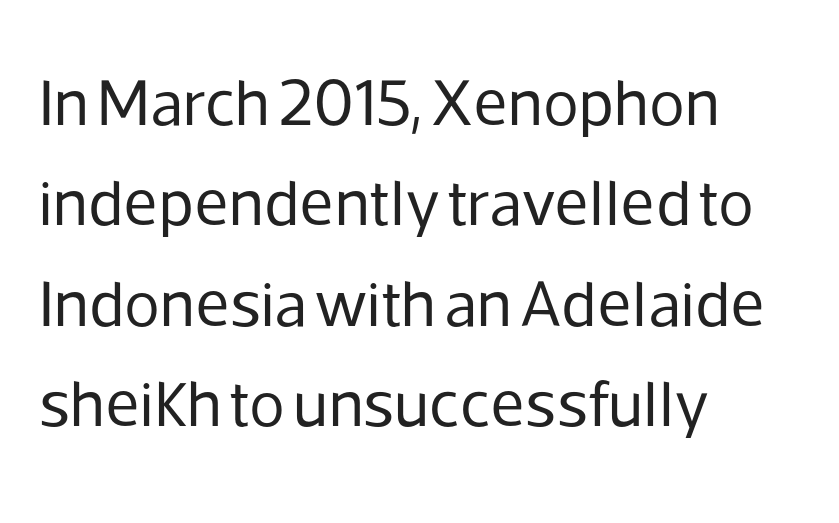
Do the characters align in a grid? No, the font is proportional. Posture: upright roman. Font category for this specimen: sans-serif. Default kerning and tracking; the words read as compact shapes.
